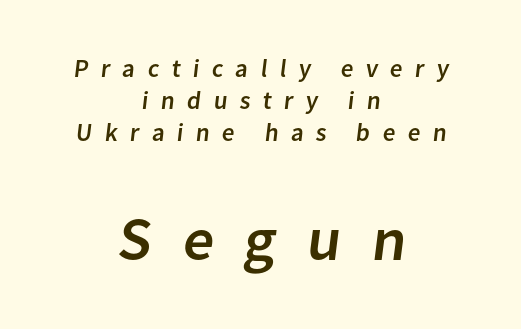
The image shows 62 px sans-serif type; set centered, normal line spacing (1.28x), unusually wide letter spacing (+0.49 em), not underlined; the second (bottom) block is 2.48x larger; low stroke contrast and a medium x-height.
